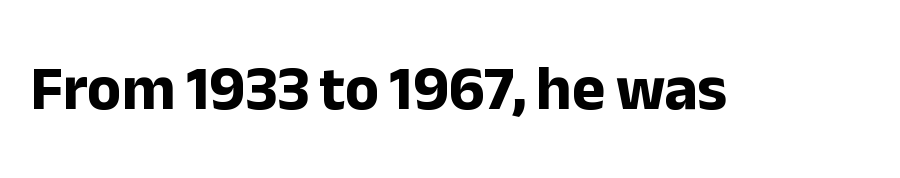
The image shows 63 px bold sans-serif type, upright; set normal letter spacing, not underlined; low stroke contrast and a medium x-height.
